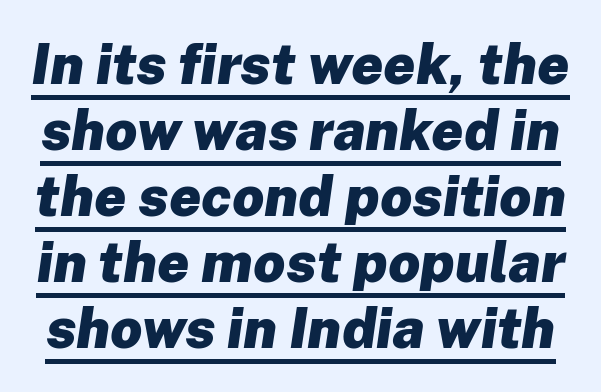
The typography opts for an oblique posture over an upright one. The face used here appears with an underline applied. You could not count columns in this text — the font is proportionally spaced. No extra tracking has been applied to these lines.
